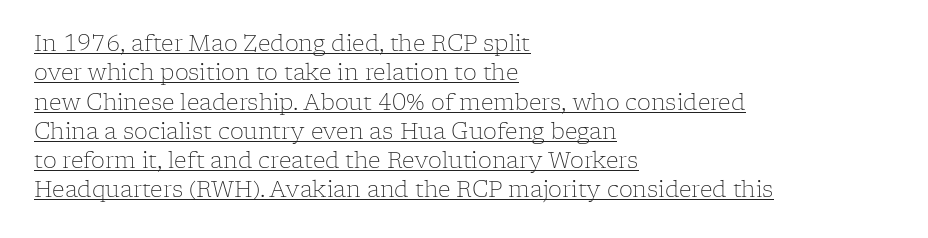
The image shows 22 px text type, upright; set left-aligned, normal line spacing (1.33x), normal letter spacing, underlined.
